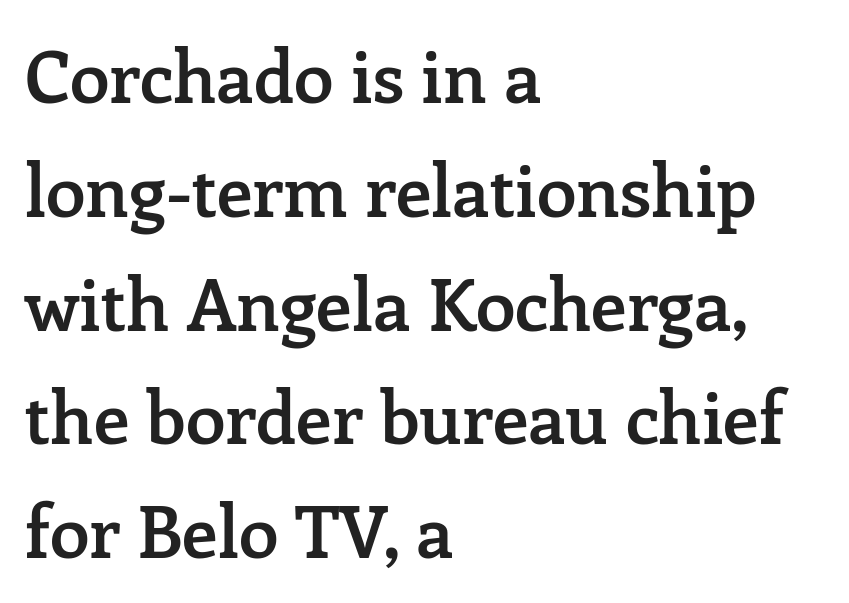
The image shows 72 px semibold serif type, upright; set left-aligned, normal line spacing (1.58x), normal letter spacing, not underlined; low stroke contrast and a medium x-height.
